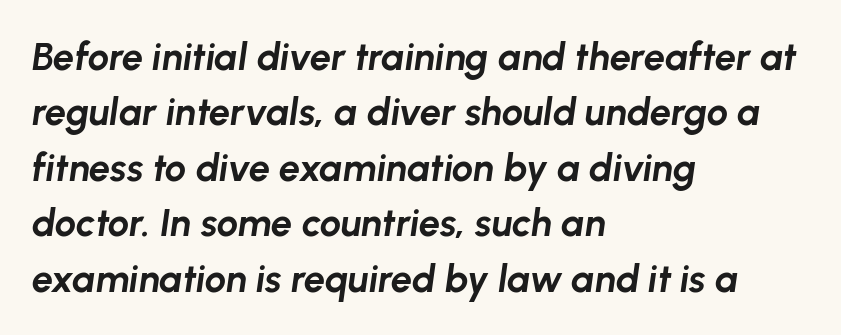
Q: Is the text bold? A: Yes.
Q: Is the text italic (slanted)? A: Yes, it leans right by about 8 degrees.
Q: Is the text underlined? A: No.
Q: How is the paragraph aligned? A: Left-aligned.
Q: Is the spacing between letters normal or unusually wide? A: Normal.
Q: Is the spacing between lines tight, normal or loose? A: Normal.
Q: Width (condensed, normal, or wide)? A: Normal.
Q: Stroke contrast? A: Low.
Q: x-height? A: Medium.
Q: Monospaced? A: No.
